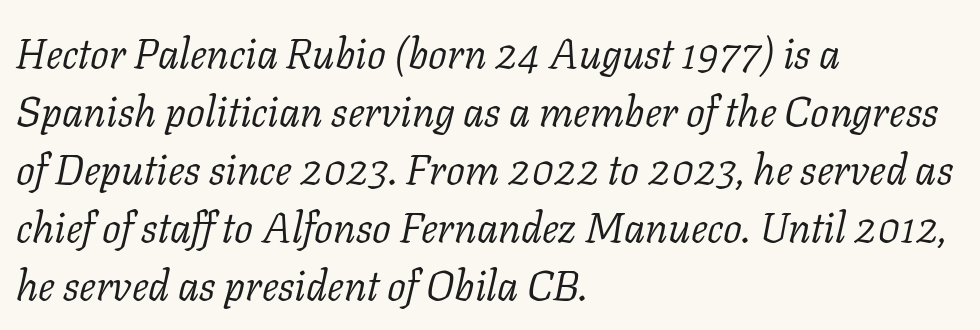
Q: Is the text bold? A: No.
Q: Is the text italic (slanted)? A: Yes, it leans right by about 11 degrees.
Q: Is the typeface a serif or a sans-serif typeface? A: Serif.
Q: Is the text underlined? A: No.
Q: How is the paragraph aligned? A: Left-aligned.
Q: Is the spacing between letters normal or unusually wide? A: Normal.
Q: Is the spacing between lines tight, normal or loose? A: Normal.
Q: Width (condensed, normal, or wide)? A: Normal.
Q: Stroke contrast? A: Low.
Q: x-height? A: Medium.
Q: Monospaced? A: No.
